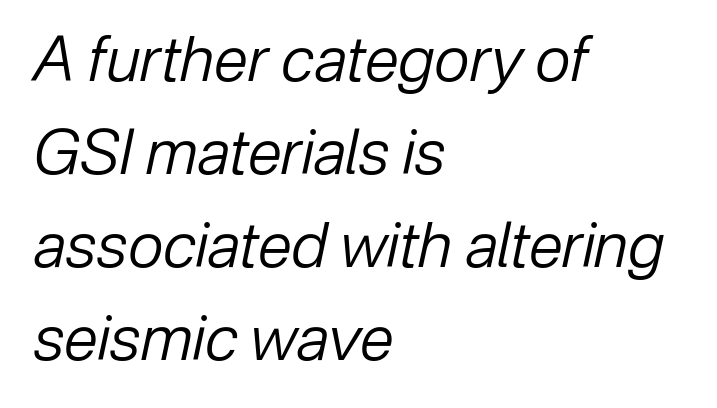
The image shows 62 px regular-weight type, italic (leaning right); set left-aligned, normal line spacing (1.5x), normal letter spacing, not underlined; low stroke contrast and a medium x-height.
